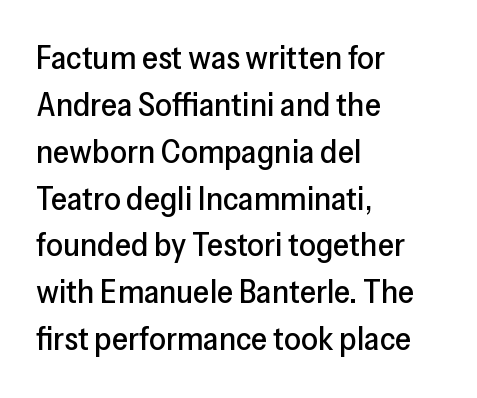
{"serif": "no", "italic": "no", "width": "normal", "stroke_contrast": "low", "x_height": "medium", "monospaced": "no", "underline": "no", "align": "left", "line_spacing": "normal", "line_spacing_ratio": 1.42, "letter_spacing": "normal", "letter_spacing_em": 0.0, "glyph_px": 33}
